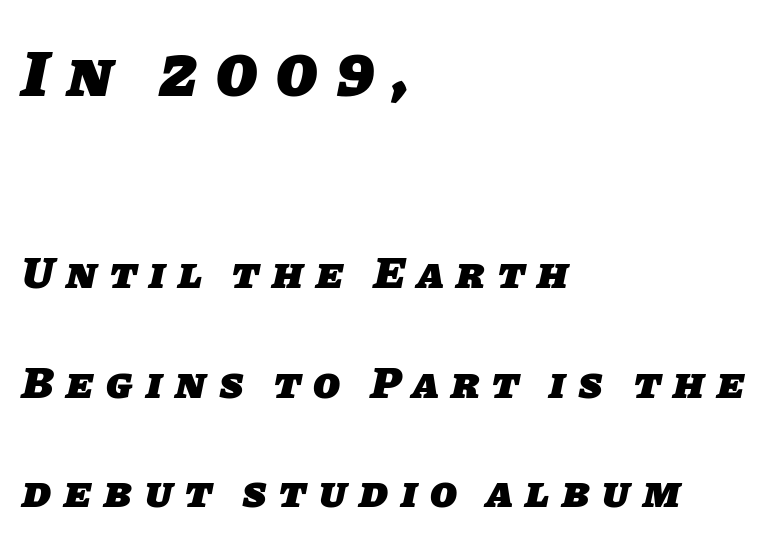
The image shows 66 px heavy type; set left-aligned, loose line spacing (2.49x), unusually wide letter spacing (+0.29 em), not underlined; the first (top) block is 1.5x larger; low stroke contrast and a large x-height.
